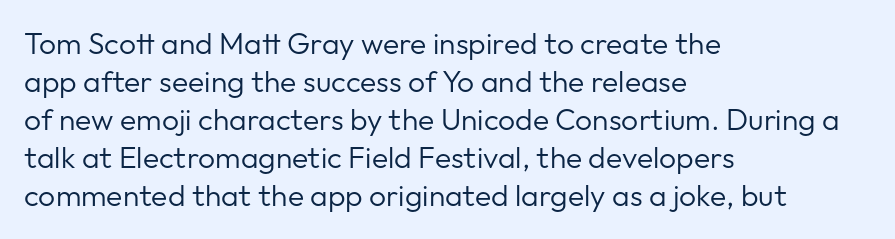
The image shows 30 px regular-weight sans-serif type, upright; set left-aligned, normal line spacing (1.27x), normal letter spacing, not underlined; low stroke contrast and a medium x-height.
